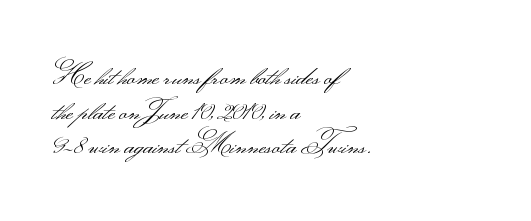
{"serif": "no", "bold": "no", "weight": "light", "width": "wide", "stroke_contrast": "medium", "monospaced": "no", "underline": "no", "align": "left", "line_spacing_ratio": 1.24, "letter_spacing": "normal", "letter_spacing_em": 0.0, "glyph_px": 28}
